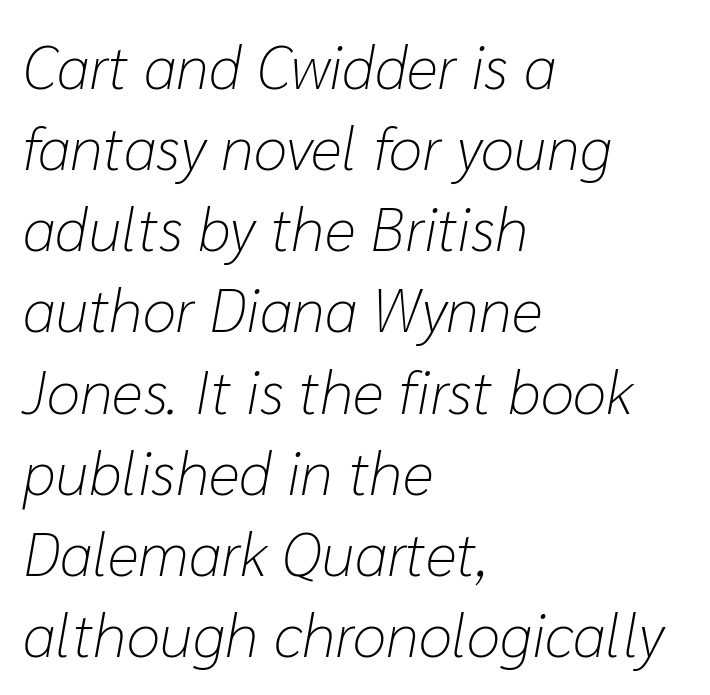
The image shows 61 px light type, italic (leaning right); set left-aligned, normal line spacing (1.33x), normal letter spacing, not underlined; low stroke contrast and a medium x-height.
